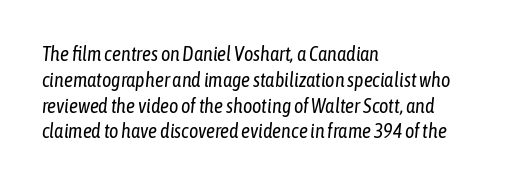
The image shows 20 px text type, italic (leaning right); set left-aligned, normal line spacing (1.29x), normal letter spacing, not underlined.
